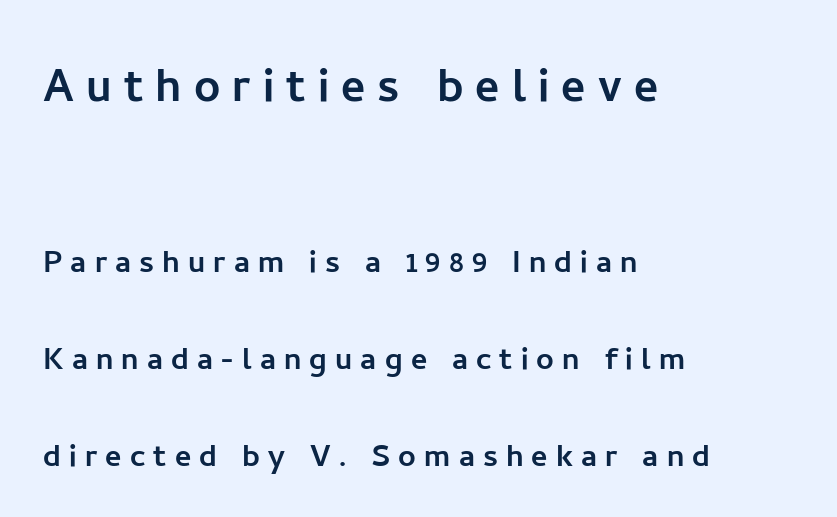
Do the characters align in a grid? No, the font is proportional. The strip under each line holds only bare page. Each new line begins a long way beneath the previous one. These two chunks differ in scale, with the top chunk taking the larger measure.
